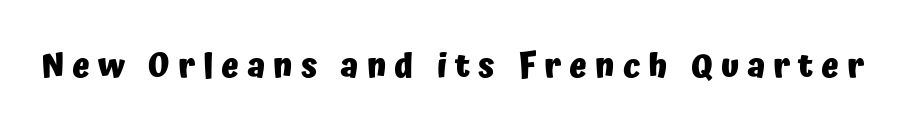
The image shows 33 px heavy sans-serif type, upright; set unusually wide letter spacing (+0.24 em), not underlined; low stroke contrast and a medium x-height.
